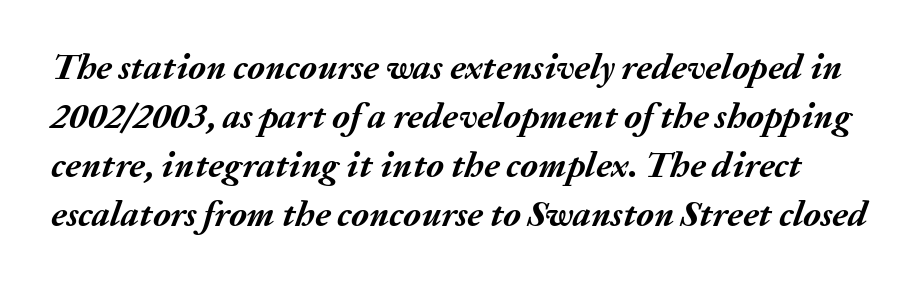
{"italic": "yes", "lean": "right", "slant_degrees": 20, "bold": "yes", "weight": "semibold", "width": "normal", "stroke_contrast": "medium", "x_height": "medium", "monospaced": "no", "underline": "no", "line_spacing": "normal", "line_spacing_ratio": 1.36, "letter_spacing": "normal", "letter_spacing_em": 0.0, "glyph_px": 36}
